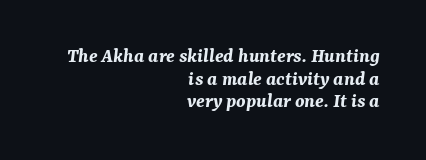
Q: Is the text bold? A: Yes.
Q: Is the text italic (slanted)? A: Yes, it leans right by about 7 degrees.
Q: Is the text underlined? A: No.
Q: How is the paragraph aligned? A: Right-aligned.
Q: Is the spacing between letters normal or unusually wide? A: Normal.
Q: Is the spacing between lines tight, normal or loose? A: Tight.
